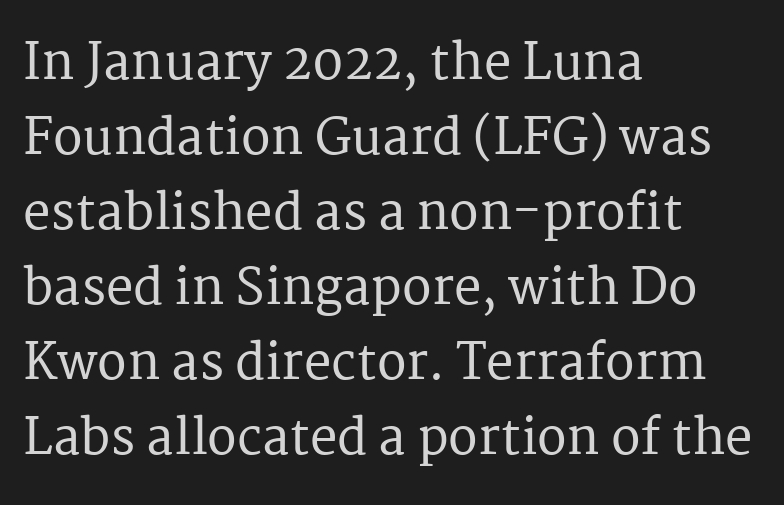
{"serif": "yes", "italic": "no", "width": "normal", "stroke_contrast": "medium", "x_height": "medium", "monospaced": "no", "underline": "no", "align": "left", "line_spacing": "normal", "line_spacing_ratio": 1.53, "letter_spacing": "normal", "letter_spacing_em": 0.0, "glyph_px": 49}
